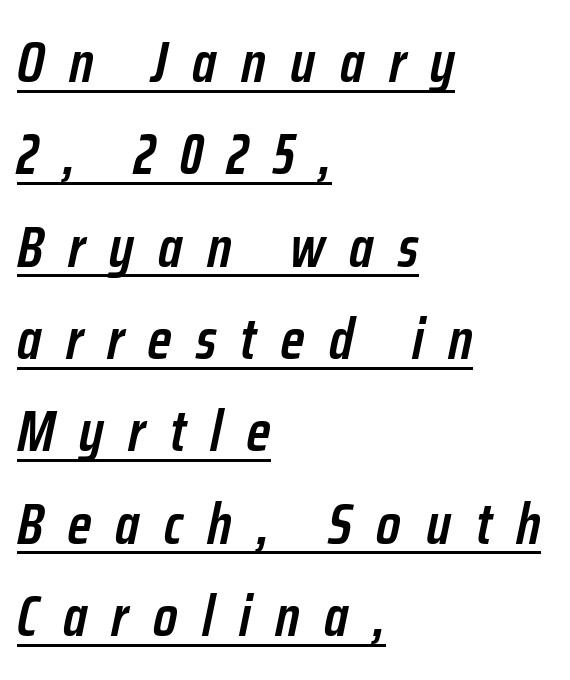
{"italic": "yes", "lean": "right", "slant_degrees": 12, "bold": "semi", "weight": "semibold", "width": "condensed", "stroke_contrast": "low", "x_height": "medium", "monospaced": "no", "underline": "yes", "align": "left", "line_spacing": "normal", "line_spacing_ratio": 1.62, "letter_spacing": "wide", "letter_spacing_em": 0.43, "glyph_px": 57}
